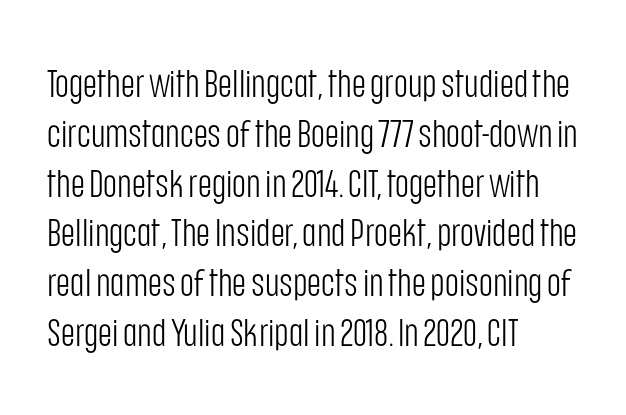
Q: Is the text bold? A: No.
Q: Is the text italic (slanted)? A: No, it is upright.
Q: Is the typeface a serif or a sans-serif typeface? A: Sans-serif.
Q: Is the text underlined? A: No.
Q: How is the paragraph aligned? A: Left-aligned.
Q: Is the spacing between letters normal or unusually wide? A: Normal.
Q: Is the spacing between lines tight, normal or loose? A: Normal.
Q: Width (condensed, normal, or wide)? A: Condensed.
Q: Stroke contrast? A: Low.
Q: x-height? A: Large.
Q: Monospaced? A: No.
